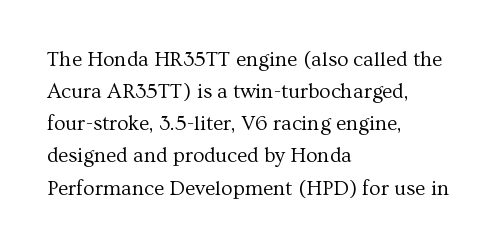
Is the block centered? No — it sits flush against the left margin. Honestly, the row spacing looks completely unremarkable. Check under the words: just untouched page. Ascenders rise straight up at ninety degrees. Nobody touched the tracking dial on this one.
